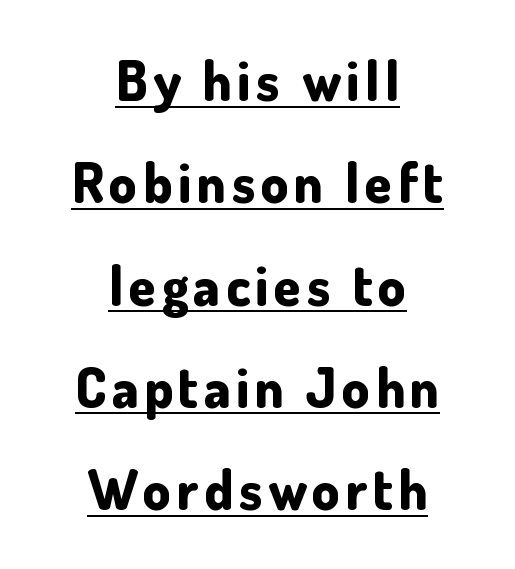
A dark, heavy texture on the line: the type is bold. Observe the absence of serifs on each vertical stroke in this sample. The sample's only ornament is a line tracing under the words. These lines are centered, leaving both edges ragged. Quick note: not italic, upright.
